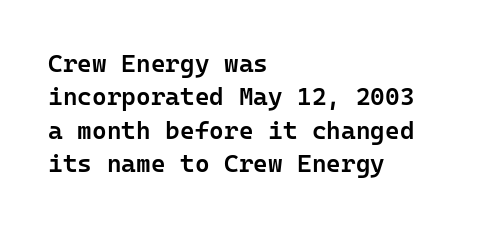
Q: Is the text bold? A: Semi-bold.
Q: Is the text italic (slanted)? A: No, it is upright.
Q: Is the text underlined? A: No.
Q: How is the paragraph aligned? A: Left-aligned.
Q: Is the spacing between letters normal or unusually wide? A: Normal.
Q: Is the spacing between lines tight, normal or loose? A: Normal.
